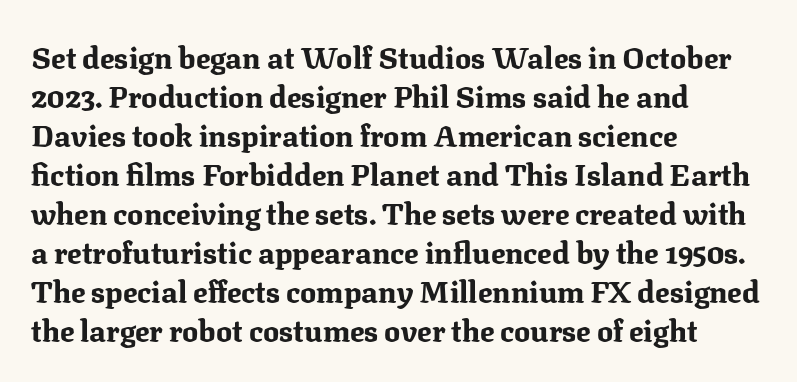
Honestly, there is no underline to notice here at all. Is this a sans? No — the strokes have serifs. Ordinary non-slanted type is in use. The rendering uses a bold face; every stroke is thick and dark. The letters advance in unequal steps, a hallmark of proportional type. Summary of vertical rhythm: regular, with standard interline spacing.
